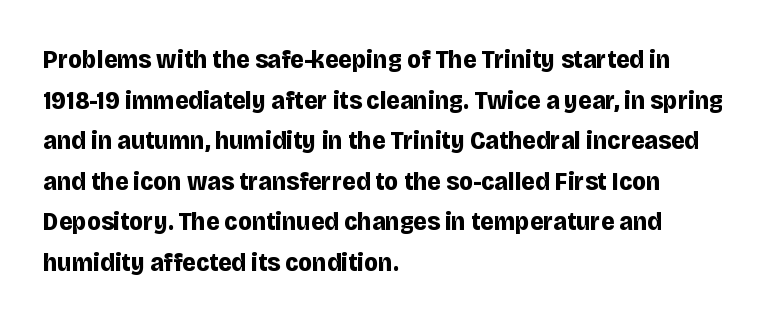
The image shows 26 px bold type, upright; set left-aligned, normal line spacing (1.56x), normal letter spacing, not underlined.
